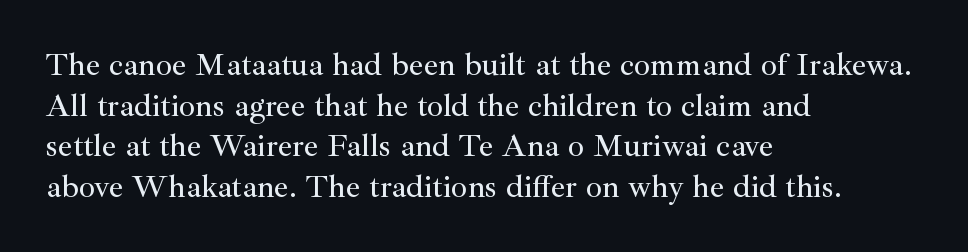
The image shows 32 px serif type, upright; set left-aligned, normal line spacing (1.27x), normal letter spacing, not underlined; medium stroke contrast and a small x-height.
